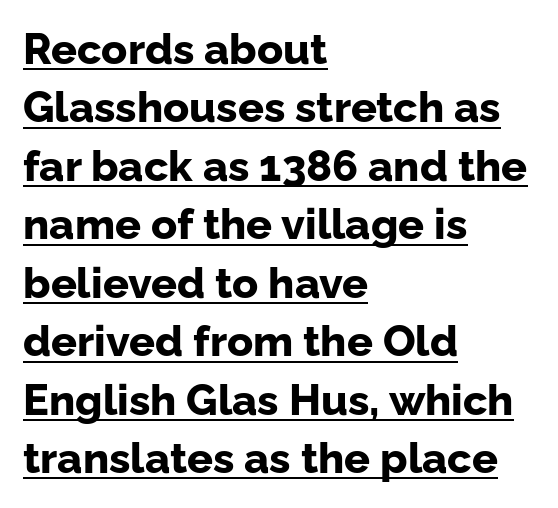
{"serif": "no", "italic": "no", "bold": "yes", "weight": "bold", "width": "normal", "stroke_contrast": "low", "x_height": "medium", "monospaced": "no", "underline": "yes", "align": "left", "line_spacing": "normal", "line_spacing_ratio": 1.36, "letter_spacing": "normal", "letter_spacing_em": 0.0, "glyph_px": 43}
